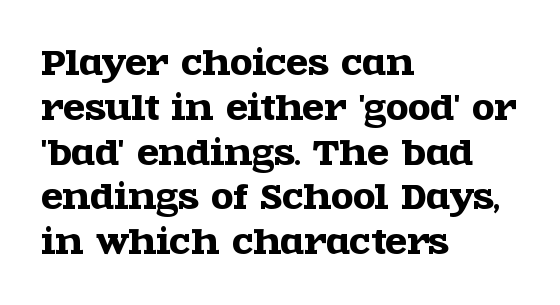
The image shows 32 px wide serif type, upright; set left-aligned, normal line spacing (1.4x), normal letter spacing, not underlined; a large x-height.
